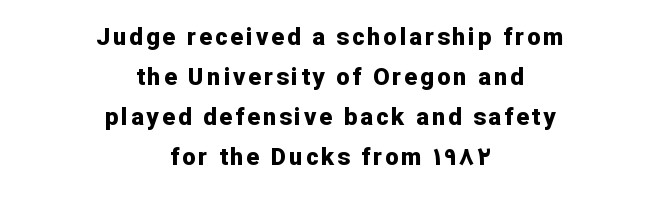
Q: Is the text bold? A: Yes.
Q: Is the text italic (slanted)? A: No, it is upright.
Q: Is the text underlined? A: No.
Q: How is the paragraph aligned? A: Centered.
Q: Is the spacing between lines tight, normal or loose? A: Normal.
